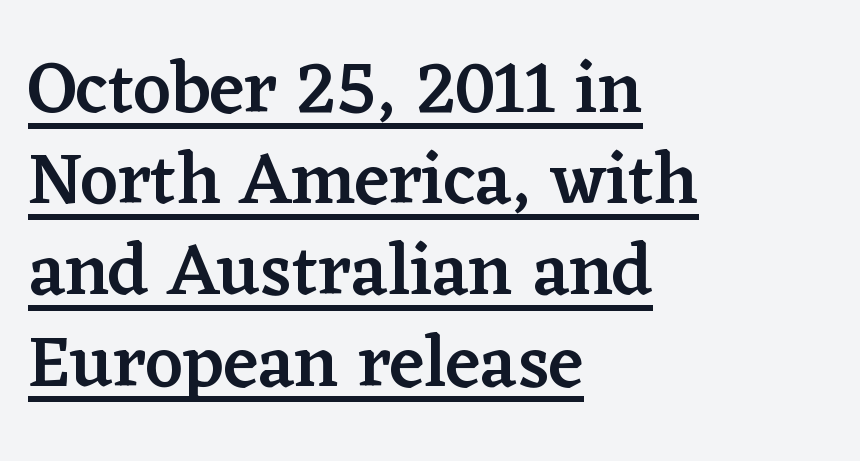
Q: Is the text bold? A: Semi-bold.
Q: Is the text italic (slanted)? A: No, it is upright.
Q: Is the typeface a serif or a sans-serif typeface? A: Serif.
Q: Is the text underlined? A: Yes.
Q: How is the paragraph aligned? A: Left-aligned.
Q: Is the spacing between letters normal or unusually wide? A: Normal.
Q: Is the spacing between lines tight, normal or loose? A: Normal.
Q: Width (condensed, normal, or wide)? A: Normal.
Q: Stroke contrast? A: Low.
Q: x-height? A: Medium.
Q: Monospaced? A: No.
